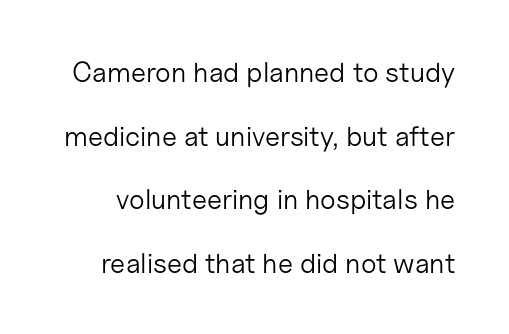
Q: Is the text bold? A: No.
Q: Is the text italic (slanted)? A: No, it is upright.
Q: Is the typeface a serif or a sans-serif typeface? A: Sans-serif.
Q: Is the text underlined? A: No.
Q: Is the spacing between letters normal or unusually wide? A: Normal.
Q: Is the spacing between lines tight, normal or loose? A: Loose.
Q: Width (condensed, normal, or wide)? A: Normal.
Q: Stroke contrast? A: Low.
Q: x-height? A: Medium.
Q: Monospaced? A: No.
